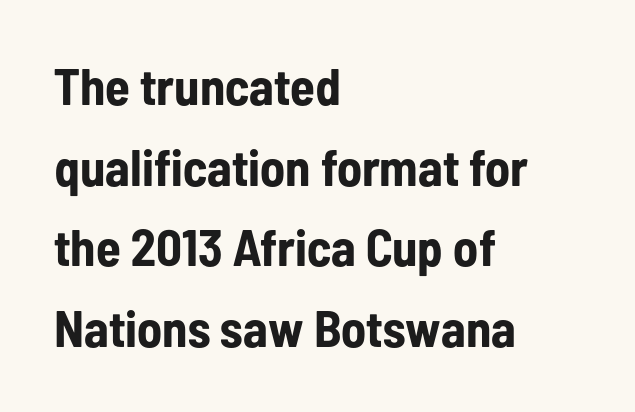
The image shows 51 px bold, condensed sans-serif type, upright; set left-aligned, normal line spacing (1.58x), normal letter spacing, not underlined; low stroke contrast and a medium x-height.
